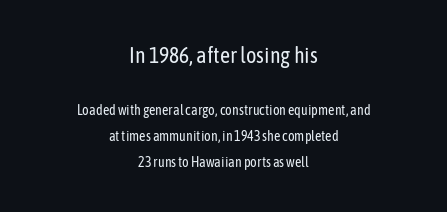
The image shows 22 px text type, upright; set centered, line spacing 1.86x, normal letter spacing, not underlined; the first (top) block is 1.57x larger.
